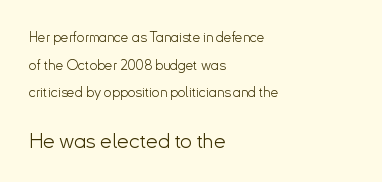
{"italic": "no", "bold": "no", "underline": "no", "align": "left", "line_spacing": "loose", "line_spacing_ratio": 1.98, "letter_spacing": "normal", "letter_spacing_em": 0.0, "larger_block": "second", "size_ratio": 1.5, "glyph_px": 21}
